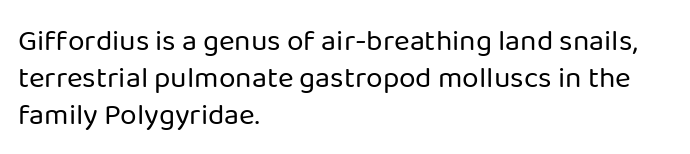
Q: Is the text bold? A: No.
Q: Is the text italic (slanted)? A: No, it is upright.
Q: Is the typeface a serif or a sans-serif typeface? A: Sans-serif.
Q: Is the text underlined? A: No.
Q: How is the paragraph aligned? A: Left-aligned.
Q: Is the spacing between letters normal or unusually wide? A: Normal.
Q: Width (condensed, normal, or wide)? A: Normal.
Q: Stroke contrast? A: Low.
Q: x-height? A: Medium.
Q: Monospaced? A: No.
